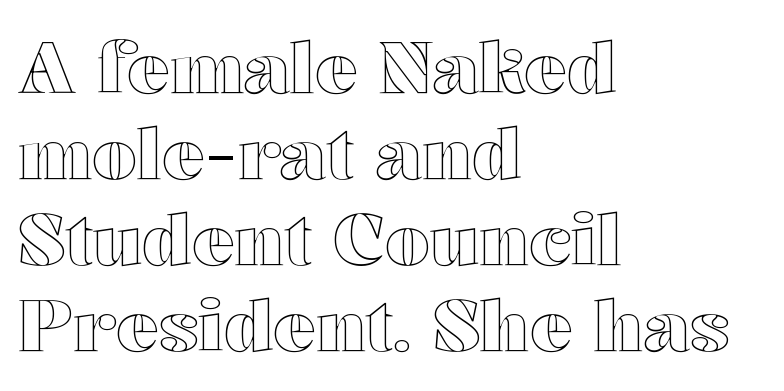
Ordinary non-slanted type is in use. The rendering keeps characters at their native spacing. Left-aligned paragraph, ragged on the right. Each letter keeps its own natural width here, so spacing adapts to shape. Check the space under the baseline: it is left empty.
